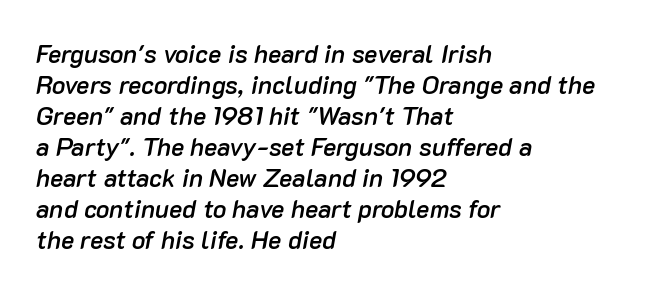
{"italic": "yes", "lean": "right", "slant_degrees": 10, "bold": "semi", "underline": "no", "align": "left", "line_spacing_ratio": 1.24, "letter_spacing": "normal", "letter_spacing_em": 0.0, "glyph_px": 25}
